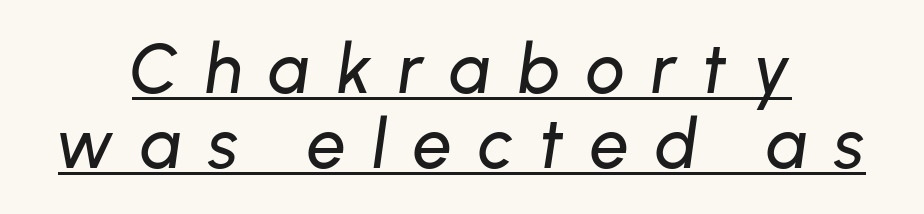
The image shows 69 px text type, italic (leaning right); set centered, tight line spacing (1.09x), unusually wide letter spacing (+0.38 em), underlined; low stroke contrast and a medium x-height.
